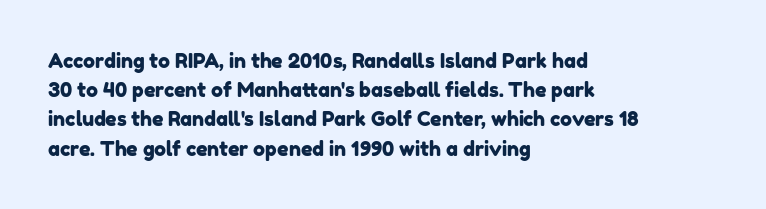
{"underline": "no", "align": "left", "line_spacing": "normal", "line_spacing_ratio": 1.46, "letter_spacing": "normal", "letter_spacing_em": 0.0, "glyph_px": 20}
